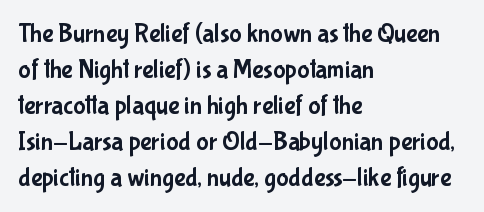
This is roman type, the default non-slanted kind. Standard letterfit; no display-style spreading of the glyphs. Evenly set lines give the paragraph a standard silhouette. The specimen omits any rule beneath the text block's lines. The paragraph shown leans on its left margin.
